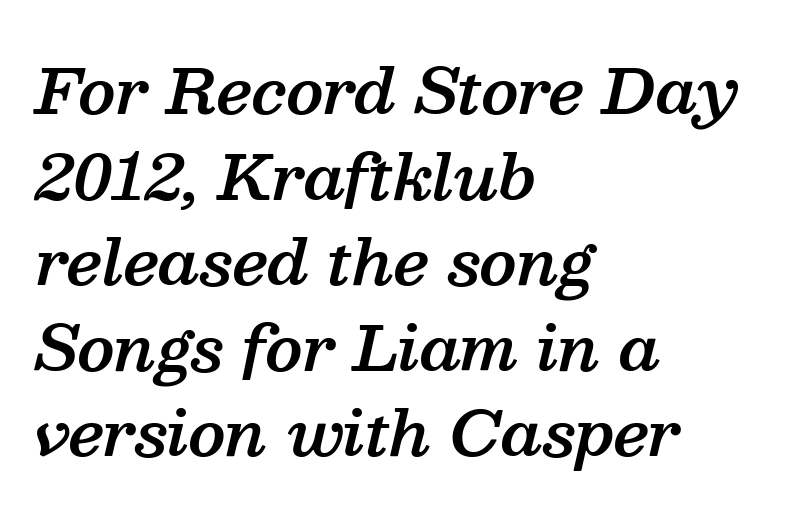
Q: Is the text bold? A: Semi-bold.
Q: Is the text italic (slanted)? A: Yes, it leans right by about 13 degrees.
Q: Is the typeface a serif or a sans-serif typeface? A: Serif.
Q: Is the text underlined? A: No.
Q: How is the paragraph aligned? A: Left-aligned.
Q: Is the spacing between letters normal or unusually wide? A: Normal.
Q: Is the spacing between lines tight, normal or loose? A: Normal.
Q: Width (condensed, normal, or wide)? A: Normal.
Q: Stroke contrast? A: Medium.
Q: x-height? A: Medium.
Q: Monospaced? A: No.
